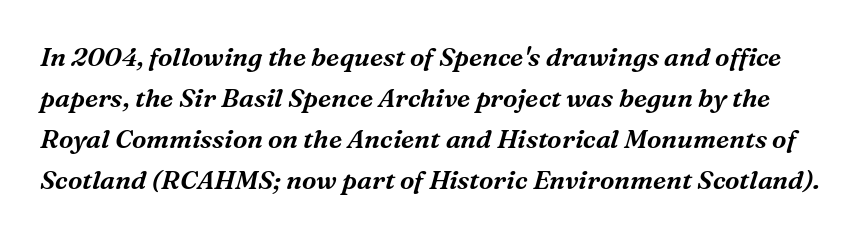
The tracking reads as untouched default to a designer's eye. These lines sit exactly where default settings would place them. There's an unmistakable incline to the writing here. Check the space under the baseline: it is left empty.
